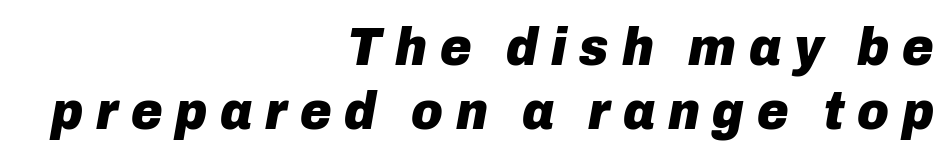
The image shows 54 px heavy type, italic (leaning right); set right-aligned, line spacing 1.18x, unusually wide letter spacing (+0.24 em), not underlined; low stroke contrast and a medium x-height.
